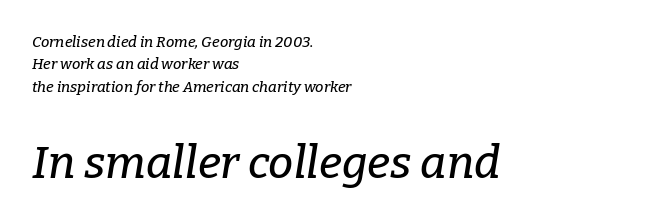
The gaps between neighbouring characters are ordinary and unremarkable. Which of the two is more prominent by size? The second, at the bottom. These lines are rendered in a variable-pitch font. The string is rendered with underlining switched off.
